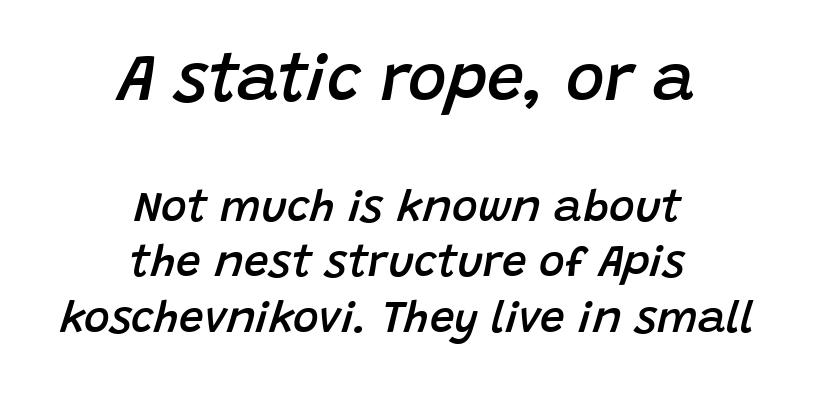
{"italic": "yes", "lean": "right", "slant_degrees": 15, "bold": "semi", "weight": "semibold", "width": "normal", "stroke_contrast": "low", "x_height": "large", "monospaced": "no", "underline": "no", "align": "center", "line_spacing": "normal", "line_spacing_ratio": 1.27, "letter_spacing": "normal", "letter_spacing_em": 0.0, "larger_block": "first", "size_ratio": 1.5, "glyph_px": 66}
